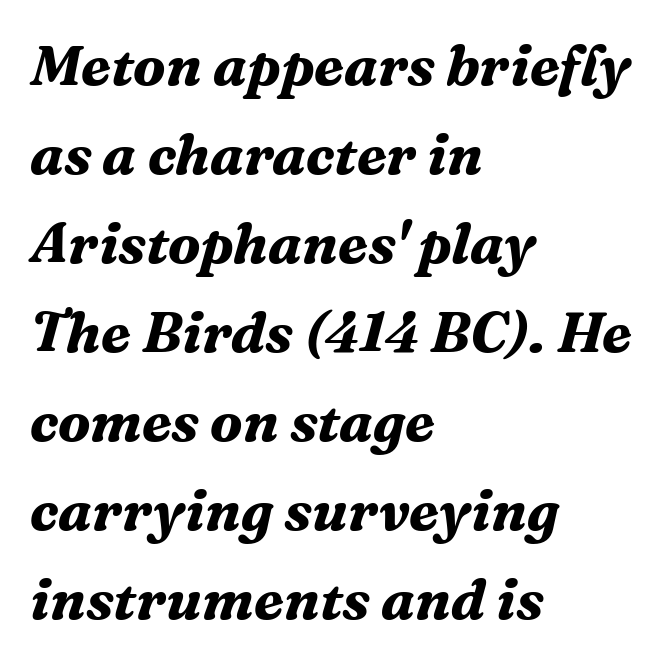
The image shows 56 px bold serif type, italic (leaning right); set left-aligned, normal line spacing (1.59x), normal letter spacing, not underlined; medium stroke contrast and a medium x-height.
